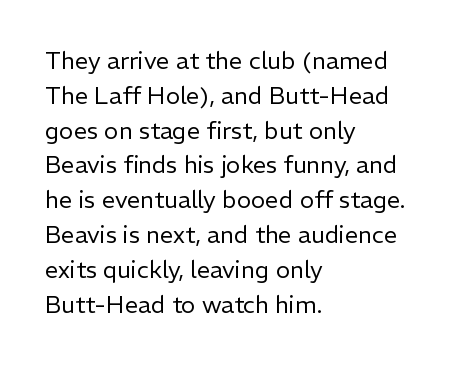
Q: Is the text bold? A: No.
Q: Is the text italic (slanted)? A: No, it is upright.
Q: Is the text underlined? A: No.
Q: How is the paragraph aligned? A: Left-aligned.
Q: Is the spacing between letters normal or unusually wide? A: Normal.
Q: Is the spacing between lines tight, normal or loose? A: Normal.
